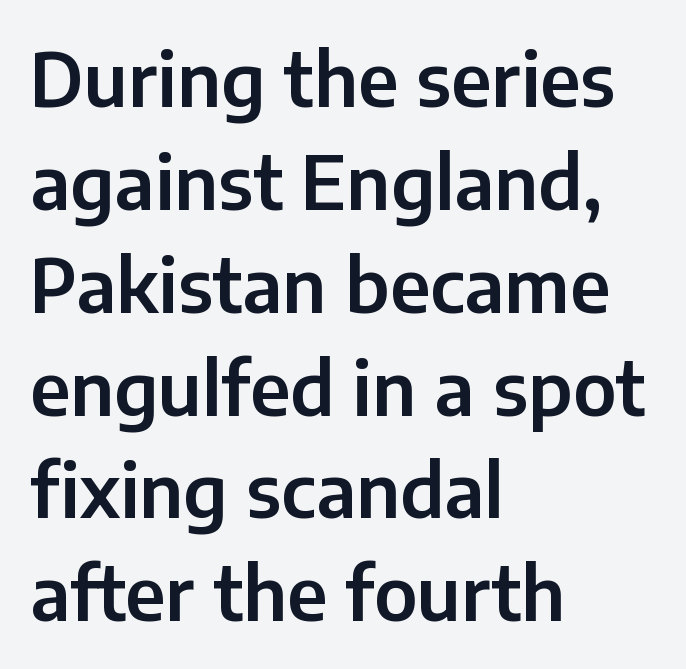
The image shows 74 px sans-serif type, upright; set left-aligned, normal line spacing (1.39x), normal letter spacing, not underlined; low stroke contrast and a medium x-height.
